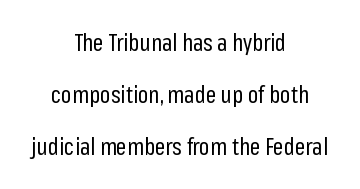
Q: Is the text bold? A: No.
Q: Is the text italic (slanted)? A: No, it is upright.
Q: Is the text underlined? A: No.
Q: How is the paragraph aligned? A: Centered.
Q: Is the spacing between letters normal or unusually wide? A: Normal.
Q: Is the spacing between lines tight, normal or loose? A: Loose.
